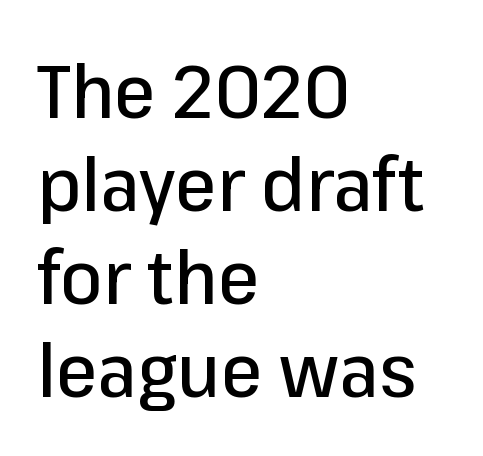
Q: Is the text italic (slanted)? A: No, it is upright.
Q: Is the typeface a serif or a sans-serif typeface? A: Sans-serif.
Q: Is the text underlined? A: No.
Q: How is the paragraph aligned? A: Left-aligned.
Q: Is the spacing between letters normal or unusually wide? A: Normal.
Q: Width (condensed, normal, or wide)? A: Normal.
Q: Stroke contrast? A: Low.
Q: x-height? A: Medium.
Q: Monospaced? A: No.
